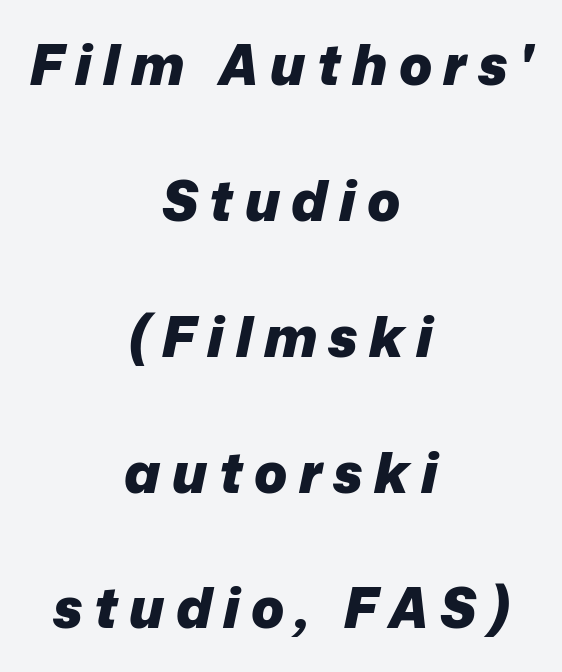
The image shows 55 px heavy type, italic (leaning right); set centered, loose line spacing (2.47x), unusually wide letter spacing (+0.21 em), not underlined; low stroke contrast and a medium x-height.
